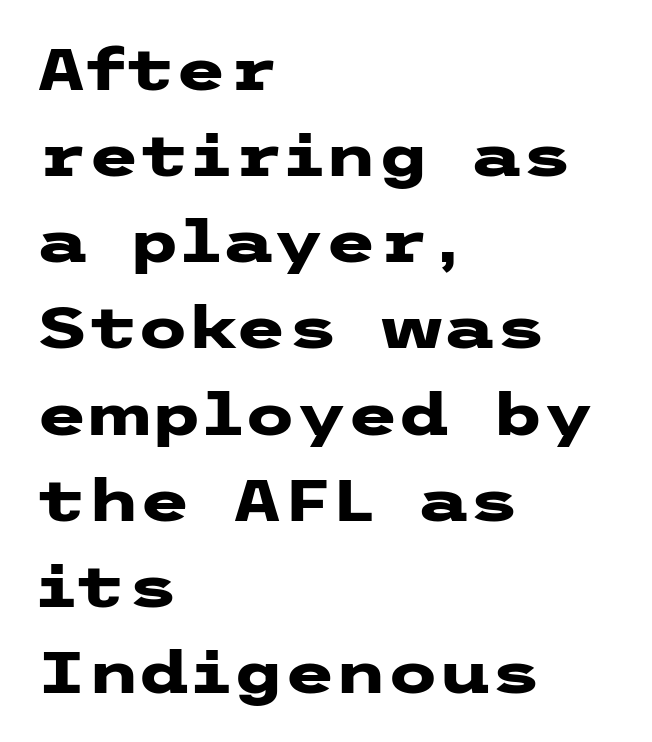
Nobody drew a line under any word here. This is sans-serif lettering, the kind often seen on screens and signage. Letter spacing: default. Regular leading. In terms of posture, this sample is upright.
